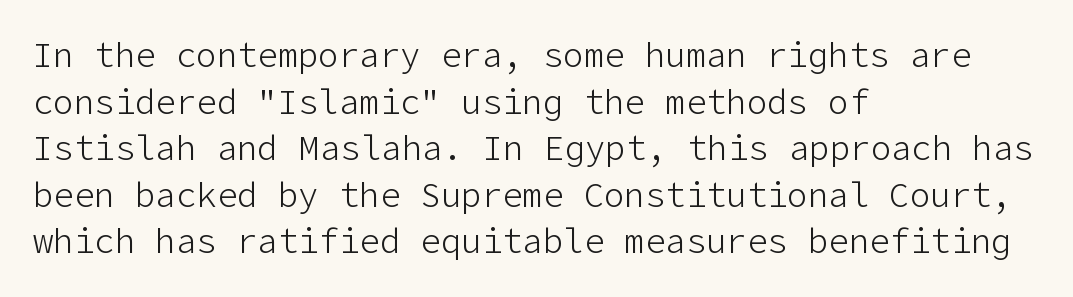
{"serif": "no", "italic": "no", "bold": "no", "weight": "light", "width": "normal", "stroke_contrast": "low", "x_height": "medium", "underline": "no", "align": "left", "line_spacing": "normal", "line_spacing_ratio": 1.37, "letter_spacing": "normal", "letter_spacing_em": 0.0, "glyph_px": 34}
